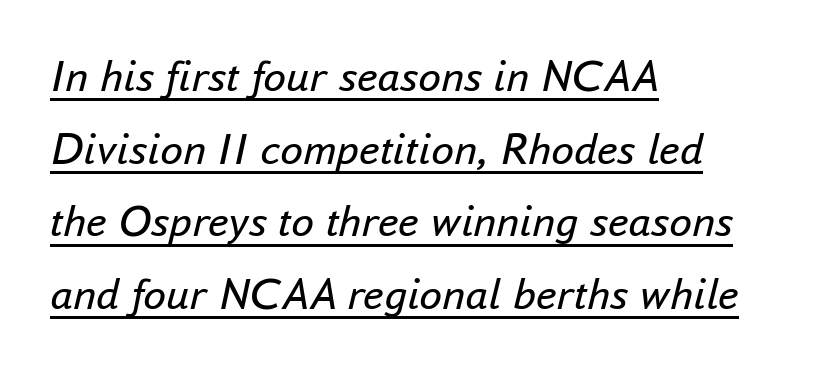
{"italic": "yes", "lean": "right", "slant_degrees": 16, "bold": "no", "weight": "regular", "width": "normal", "stroke_contrast": "low", "x_height": "small", "monospaced": "no", "underline": "yes", "align": "left", "line_spacing": "normal", "line_spacing_ratio": 1.58, "letter_spacing": "normal", "letter_spacing_em": 0.0, "glyph_px": 46}
